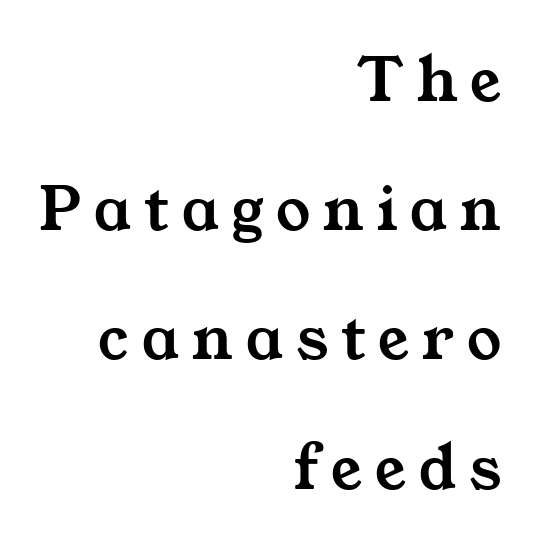
{"serif": "yes", "width": "wide", "stroke_contrast": "medium", "x_height": "medium", "monospaced": "no", "underline": "no", "align": "right", "line_spacing": "loose", "line_spacing_ratio": 1.9, "glyph_px": 68}
